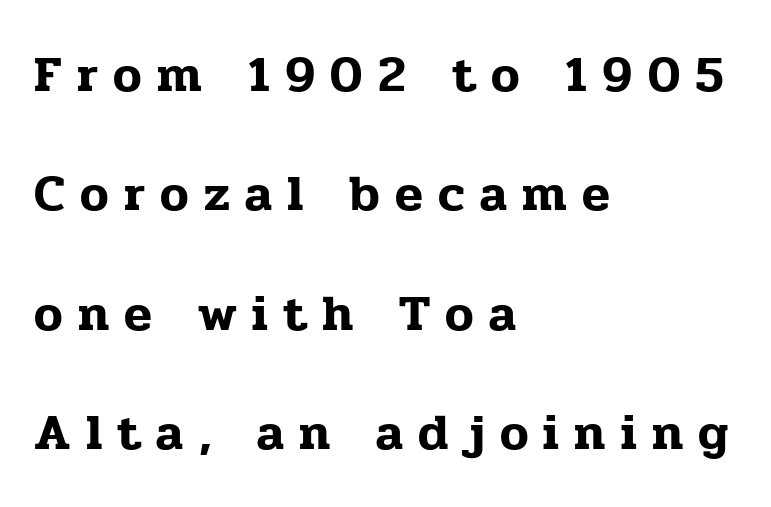
Q: Is the text italic (slanted)? A: No, it is upright.
Q: Is the typeface a serif or a sans-serif typeface? A: Serif.
Q: Is the text underlined? A: No.
Q: How is the paragraph aligned? A: Left-aligned.
Q: Is the spacing between letters normal or unusually wide? A: Unusually wide.
Q: Is the spacing between lines tight, normal or loose? A: Loose.
Q: Width (condensed, normal, or wide)? A: Normal.
Q: Stroke contrast? A: Low.
Q: x-height? A: Medium.
Q: Monospaced? A: No.
